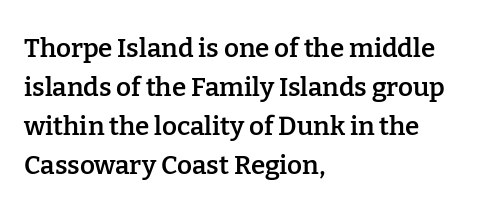
The image shows 26 px text type, upright; set left-aligned, normal line spacing (1.5x), normal letter spacing, not underlined.
